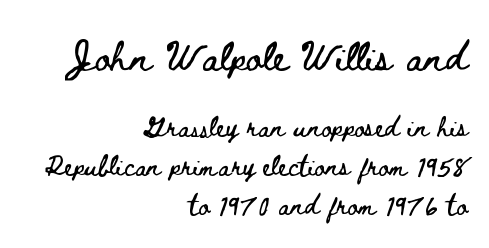
Q: Is the text underlined? A: No.
Q: How is the paragraph aligned? A: Right-aligned.
Q: Is the spacing between letters normal or unusually wide? A: Normal.
Q: Is the spacing between lines tight, normal or loose? A: Loose.
Q: Which block of text is set in a larger size, the first (top) or the second (bottom)? A: The first (top) one.
Q: Width (condensed, normal, or wide)? A: Wide.
Q: Stroke contrast? A: Low.
Q: x-height? A: Small.
Q: Monospaced? A: No.
